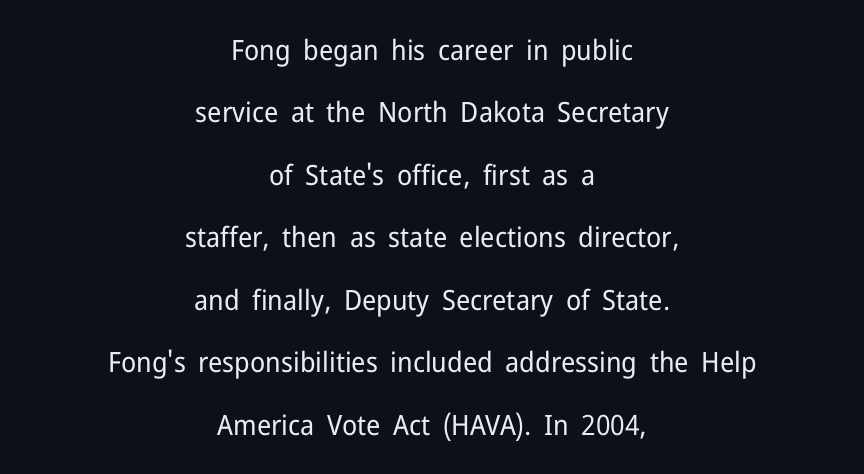
Q: Is the text bold? A: No.
Q: Is the text italic (slanted)? A: No, it is upright.
Q: Is the typeface a serif or a sans-serif typeface? A: Sans-serif.
Q: Is the text underlined? A: No.
Q: How is the paragraph aligned? A: Centered.
Q: Is the spacing between letters normal or unusually wide? A: Normal.
Q: Is the spacing between lines tight, normal or loose? A: Loose.
Q: Width (condensed, normal, or wide)? A: Normal.
Q: Stroke contrast? A: Low.
Q: x-height? A: Medium.
Q: Monospaced? A: No.
